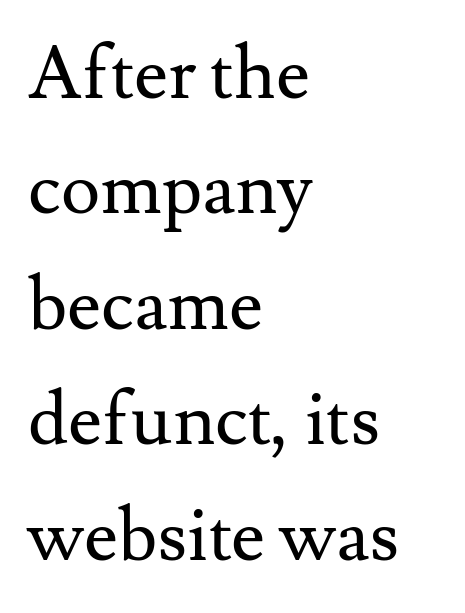
Q: Is the text bold? A: No.
Q: Is the text italic (slanted)? A: No, it is upright.
Q: Is the typeface a serif or a sans-serif typeface? A: Serif.
Q: Is the text underlined? A: No.
Q: How is the paragraph aligned? A: Left-aligned.
Q: Is the spacing between letters normal or unusually wide? A: Normal.
Q: Is the spacing between lines tight, normal or loose? A: Normal.
Q: Width (condensed, normal, or wide)? A: Normal.
Q: Stroke contrast? A: Medium.
Q: x-height? A: Small.
Q: Monospaced? A: No.
